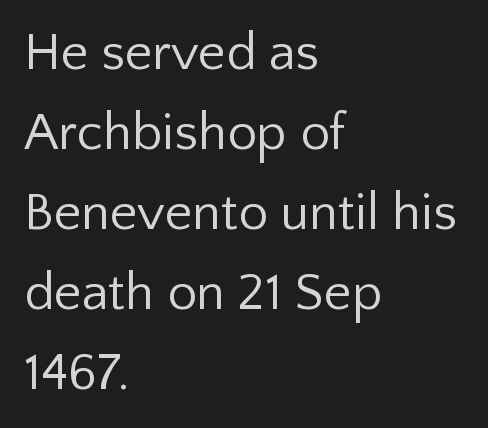
The image shows 53 px regular-weight sans-serif type, upright; set left-aligned, normal line spacing (1.51x), normal letter spacing, not underlined; low stroke contrast and a medium x-height.
